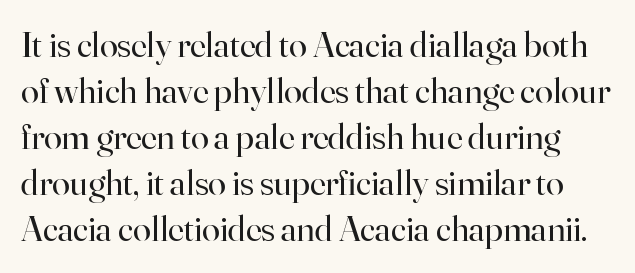
Q: Is the text bold? A: No.
Q: Is the text italic (slanted)? A: No, it is upright.
Q: Is the typeface a serif or a sans-serif typeface? A: Serif.
Q: Is the text underlined? A: No.
Q: Is the spacing between letters normal or unusually wide? A: Normal.
Q: Is the spacing between lines tight, normal or loose? A: Normal.
Q: Width (condensed, normal, or wide)? A: Normal.
Q: Stroke contrast? A: High.
Q: x-height? A: Small.
Q: Monospaced? A: No.
